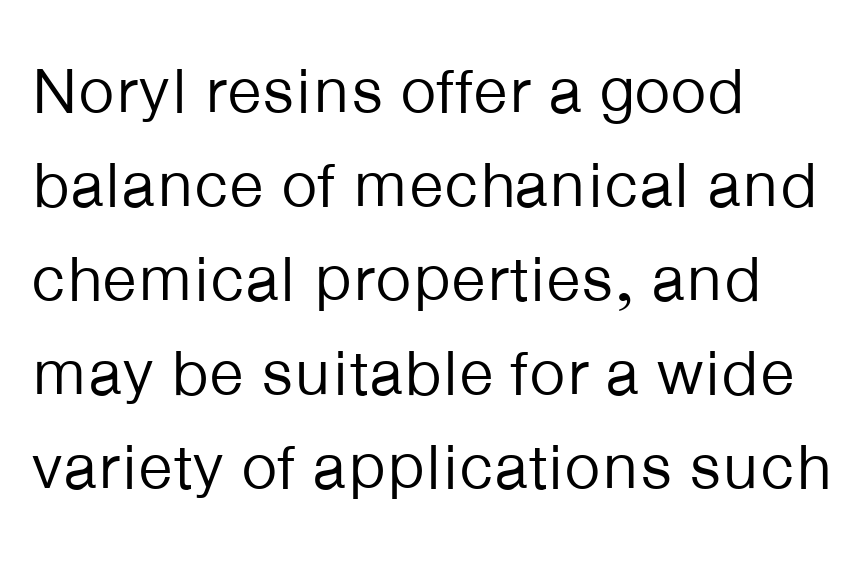
Q: Is the text bold? A: No.
Q: Is the text italic (slanted)? A: No, it is upright.
Q: Is the typeface a serif or a sans-serif typeface? A: Sans-serif.
Q: Is the text underlined? A: No.
Q: How is the paragraph aligned? A: Left-aligned.
Q: Is the spacing between letters normal or unusually wide? A: Normal.
Q: Is the spacing between lines tight, normal or loose? A: Normal.
Q: Width (condensed, normal, or wide)? A: Normal.
Q: Stroke contrast? A: Low.
Q: x-height? A: Medium.
Q: Monospaced? A: No.
